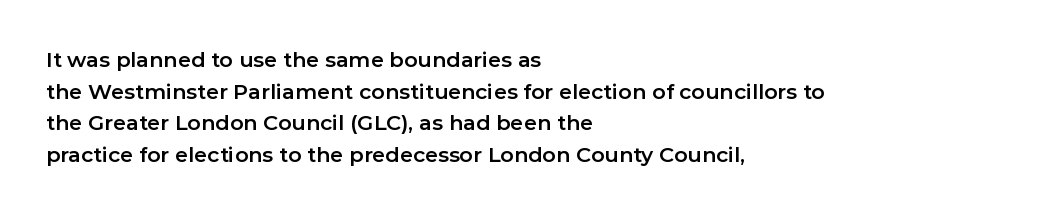
Has an underline been added? It has not. Do the letters lean? They stand straight. Notice how descenders clear the ascenders below comfortably — that's standard leading. The line texture is even and compact thanks to regular tracking.
